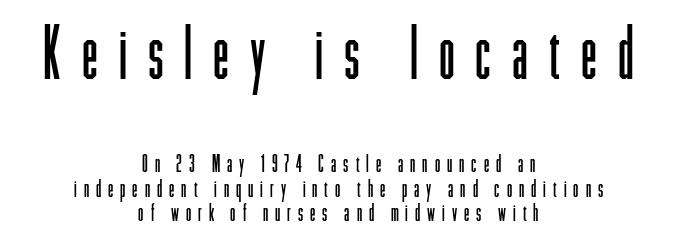
Q: Is the text bold? A: No.
Q: Is the text italic (slanted)? A: No, it is upright.
Q: Is the typeface a serif or a sans-serif typeface? A: Sans-serif.
Q: Is the text underlined? A: No.
Q: How is the paragraph aligned? A: Centered.
Q: Is the spacing between letters normal or unusually wide? A: Unusually wide.
Q: Is the spacing between lines tight, normal or loose? A: Tight.
Q: Which block of text is set in a larger size, the first (top) or the second (bottom)? A: The first (top) one.
Q: Width (condensed, normal, or wide)? A: Condensed.
Q: Stroke contrast? A: Low.
Q: x-height? A: Medium.
Q: Monospaced? A: No.
